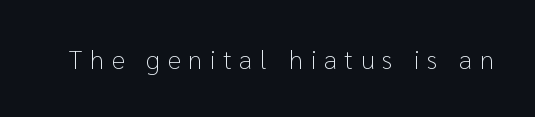
Italic: no, the glyphs are upright roman. No chunkiness to these letters — they're not bold. The area under the type is left untouched. Tracking here is generous; glyphs stand well apart from one another.
